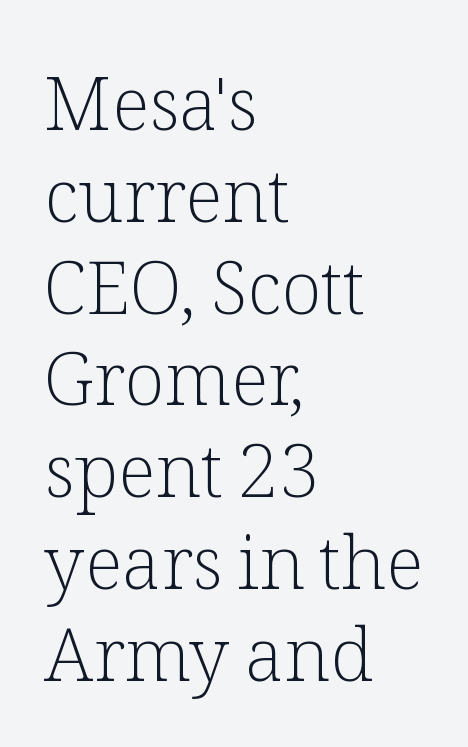
Q: Is the text bold? A: No.
Q: Is the text italic (slanted)? A: No, it is upright.
Q: Is the typeface a serif or a sans-serif typeface? A: Serif.
Q: Is the text underlined? A: No.
Q: How is the paragraph aligned? A: Left-aligned.
Q: Is the spacing between letters normal or unusually wide? A: Normal.
Q: Width (condensed, normal, or wide)? A: Normal.
Q: Stroke contrast? A: Low.
Q: x-height? A: Medium.
Q: Monospaced? A: No.
